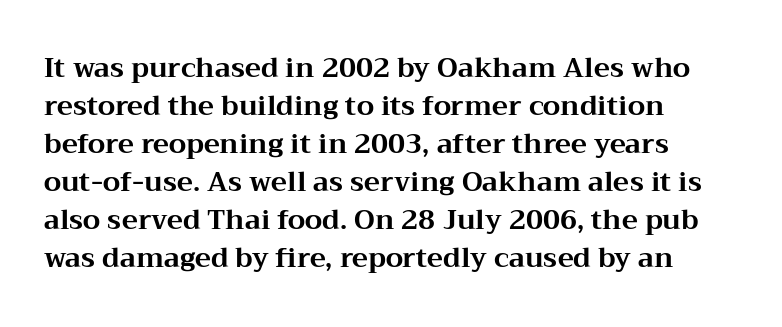
Nothing unusual about the tracking: characters are spaced as the font intends. Glance below the letters and you will spot only blank space. Designer's note — italics off, roman on. Alignment: flush left.
